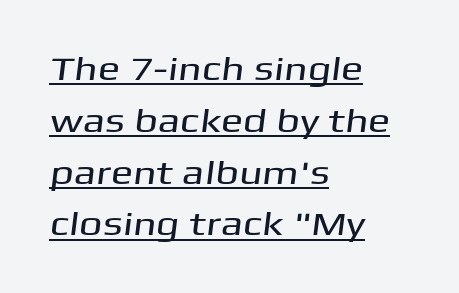
The image shows 33 px wide sans-serif type; set left-aligned, normal line spacing (1.57x), normal letter spacing, underlined; medium stroke contrast and a medium x-height.
